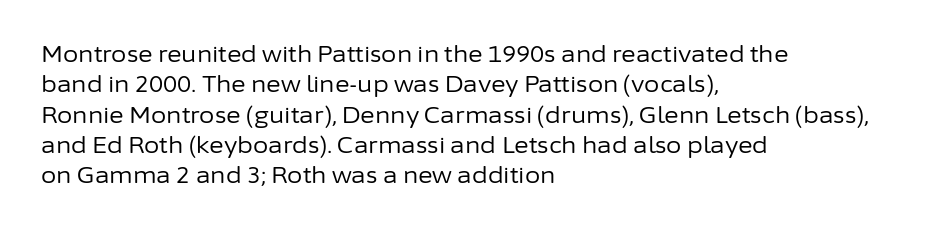
Q: Is the text bold? A: No.
Q: Is the text italic (slanted)? A: No, it is upright.
Q: Is the text underlined? A: No.
Q: How is the paragraph aligned? A: Left-aligned.
Q: Is the spacing between letters normal or unusually wide? A: Normal.
Q: Is the spacing between lines tight, normal or loose? A: Normal.
